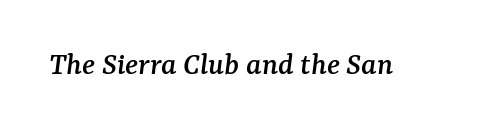
Q: Is the text italic (slanted)? A: Yes, it leans right by about 7 degrees.
Q: Is the typeface a serif or a sans-serif typeface? A: Serif.
Q: Is the text underlined? A: No.
Q: Is the spacing between letters normal or unusually wide? A: Normal.
Q: Width (condensed, normal, or wide)? A: Normal.
Q: Stroke contrast? A: Medium.
Q: x-height? A: Medium.
Q: Monospaced? A: No.
